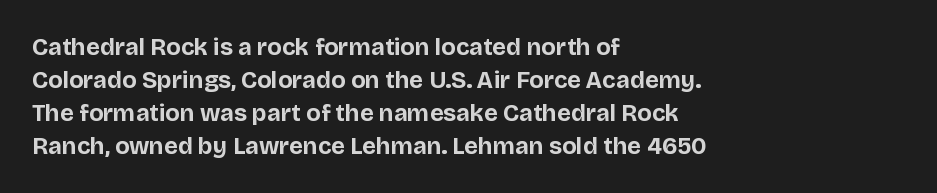
Q: Is the text bold? A: Yes.
Q: Is the text italic (slanted)? A: No, it is upright.
Q: Is the text underlined? A: No.
Q: How is the paragraph aligned? A: Left-aligned.
Q: Is the spacing between letters normal or unusually wide? A: Normal.
Q: Is the spacing between lines tight, normal or loose? A: Normal.
